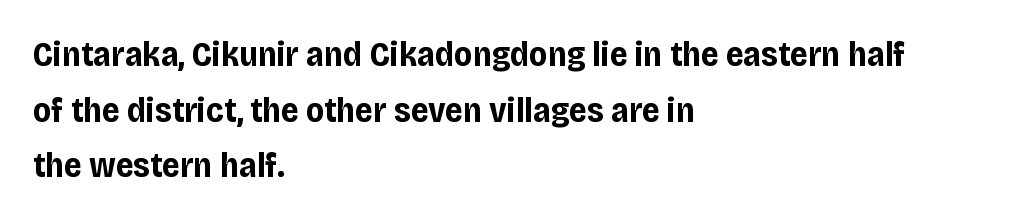
Underlining? Definitely not there. Which margin do the lines hug? The left one — the right edge is uneven. Default kerning and tracking; the words read as compact shapes. Varying glyph widths throughout — classic text-font behaviour.
